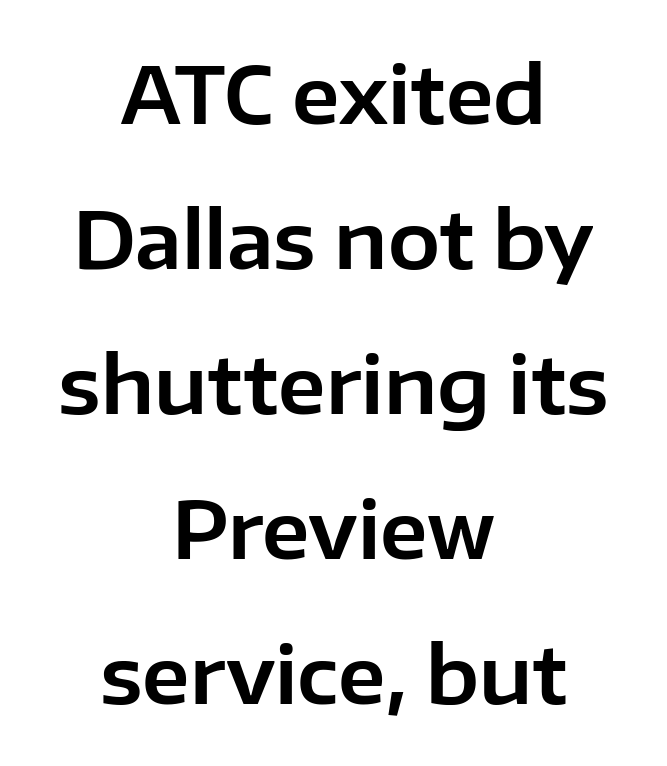
Italic: no, the glyphs are upright roman. Casual observation: everything's sitting right in the middle. A sans-serif font was chosen for this passage. Varying glyph widths throughout — classic text-font behaviour.
